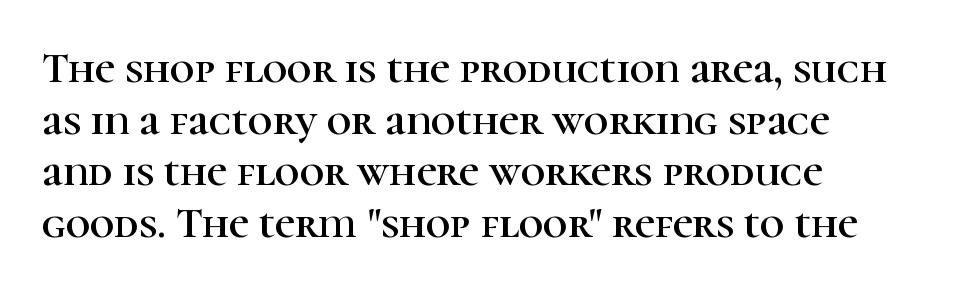
In CSS terms this would be text-align: left. Type style note: has serifs. Decoration check: the copy has no underline. Each letter keeps its own natural width here, so spacing adapts to shape. This is roman type, the default non-slanted kind. The face used here is rendered with its standard letterfit.
